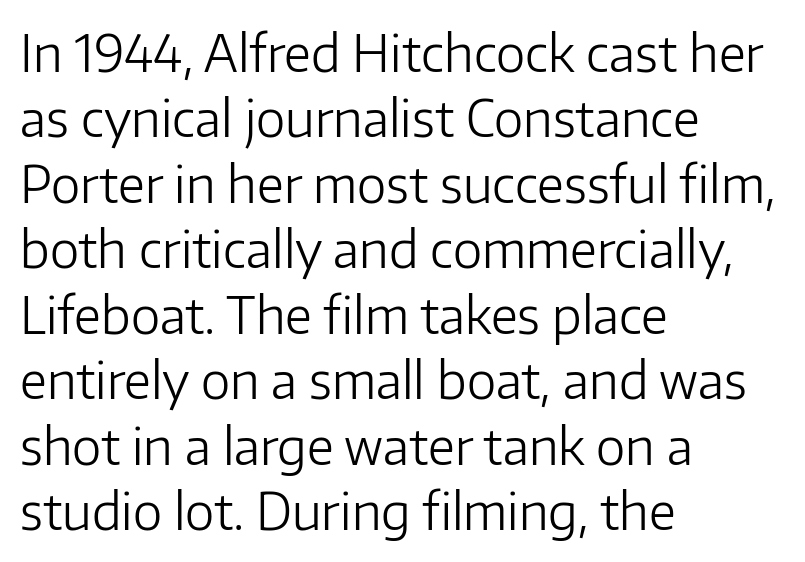
Q: Is the text bold? A: No.
Q: Is the text italic (slanted)? A: No, it is upright.
Q: Is the typeface a serif or a sans-serif typeface? A: Sans-serif.
Q: Is the text underlined? A: No.
Q: How is the paragraph aligned? A: Left-aligned.
Q: Is the spacing between letters normal or unusually wide? A: Normal.
Q: Is the spacing between lines tight, normal or loose? A: Normal.
Q: Width (condensed, normal, or wide)? A: Normal.
Q: Stroke contrast? A: Low.
Q: x-height? A: Medium.
Q: Monospaced? A: No.
